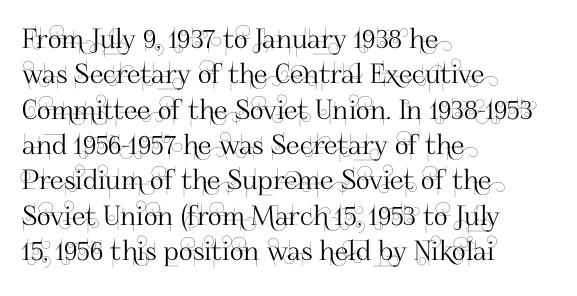
{"italic": "no", "underline": "no", "align": "left", "line_spacing": "normal", "line_spacing_ratio": 1.31, "letter_spacing": "normal", "letter_spacing_em": 0.0, "glyph_px": 27}
